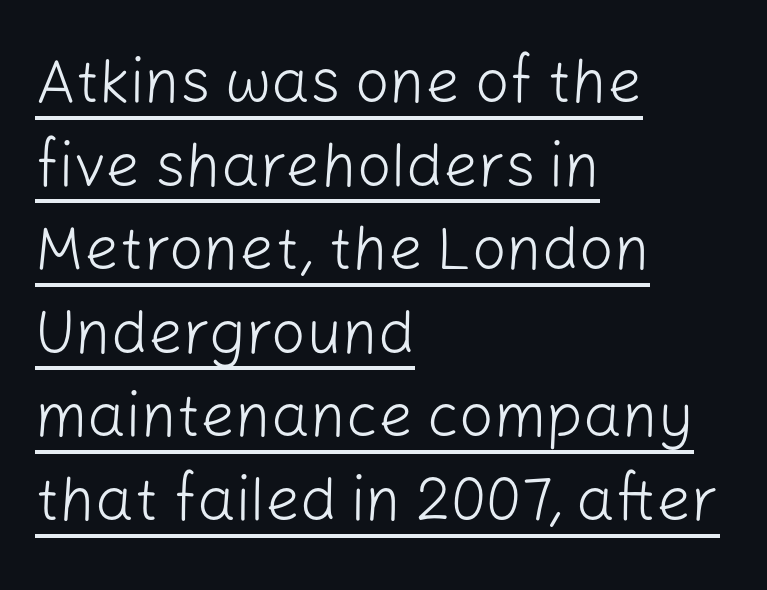
Posture: straight, roman, zero tilt. The glyphs in this specimen are sans serif. Each letter keeps its own natural width here, so spacing adapts to shape. Characters follow at the spacing the type designer built in. Underlining? Definitely there.
